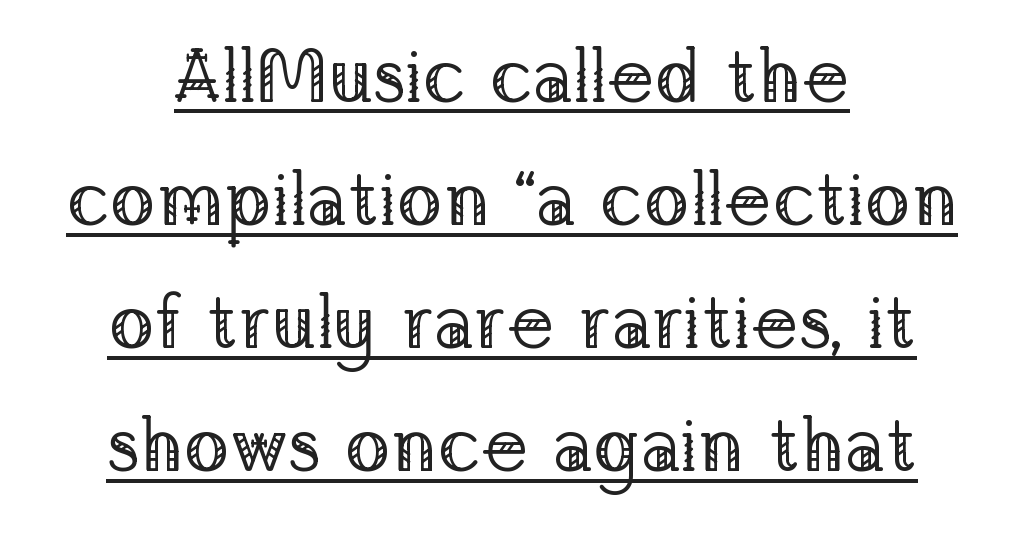
The image shows 76 px regular-weight serif type, upright; set centered, normal line spacing (1.62x), normal letter spacing, underlined; low stroke contrast and a medium x-height.
